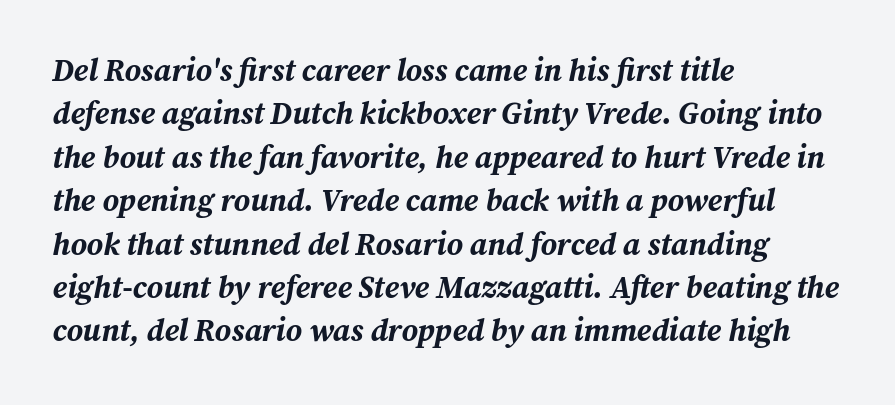
Q: Is the text bold? A: Yes.
Q: Is the text italic (slanted)? A: Yes, it leans right by about 12 degrees.
Q: Is the text underlined? A: No.
Q: How is the paragraph aligned? A: Left-aligned.
Q: Is the spacing between letters normal or unusually wide? A: Normal.
Q: Is the spacing between lines tight, normal or loose? A: Normal.
Q: Width (condensed, normal, or wide)? A: Normal.
Q: Stroke contrast? A: Medium.
Q: x-height? A: Medium.
Q: Monospaced? A: No.
